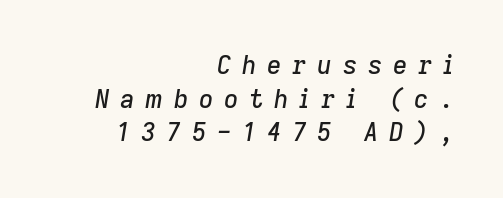
{"italic": "yes", "lean": "right", "slant_degrees": 9, "underline": "no", "align": "right", "line_spacing": "normal", "line_spacing_ratio": 1.35, "letter_spacing": "wide", "letter_spacing_em": 0.43, "glyph_px": 25}
